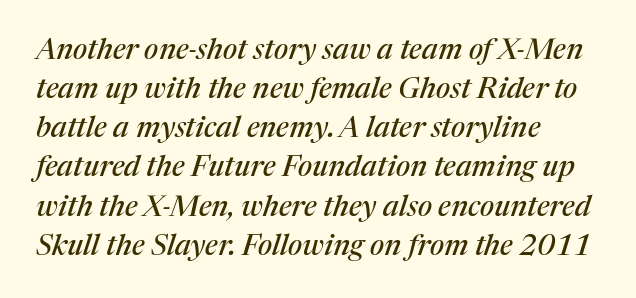
The image shows 29 px serif type, italic (leaning right); set left-aligned, normal line spacing (1.35x), normal letter spacing, not underlined; medium stroke contrast and a medium x-height.
